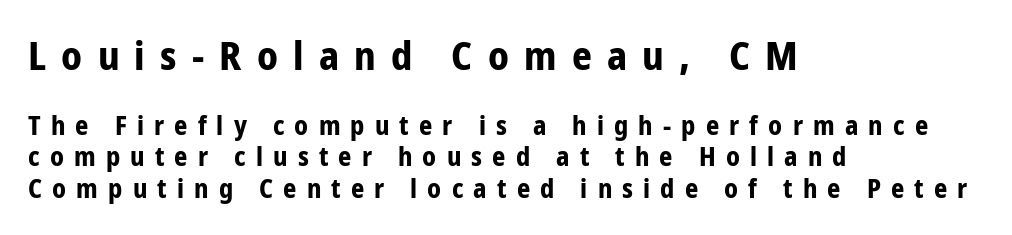
The image shows 39 px bold, condensed sans-serif type, upright; set left-aligned, line spacing 1.22x, unusually wide letter spacing (+0.39 em), not underlined; the first (top) block is 1.5x larger; low stroke contrast and a medium x-height.
